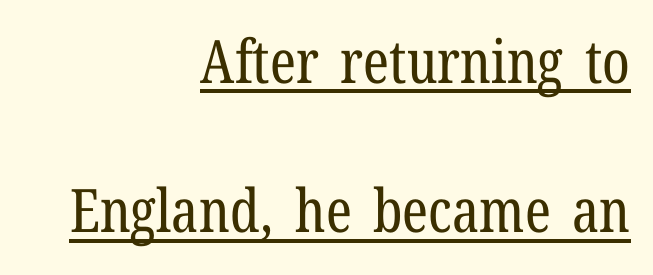
The image shows 60 px regular-weight, condensed serif type, upright; set right-aligned, loose line spacing (2.49x), normal letter spacing, underlined; low stroke contrast and a medium x-height.
